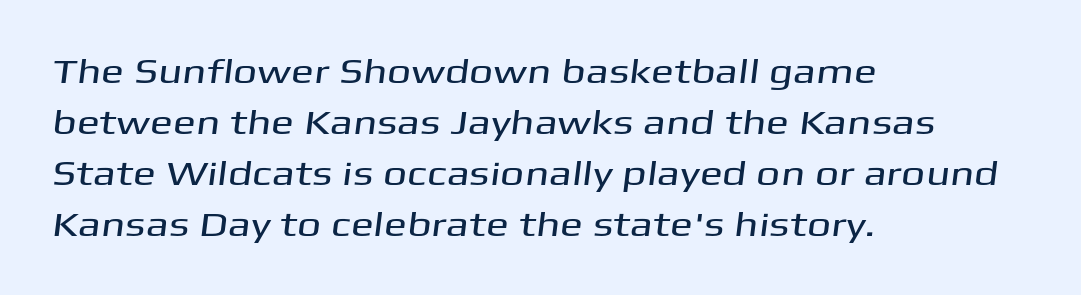
The image shows 34 px wide sans-serif type; set left-aligned, normal line spacing (1.5x), normal letter spacing, not underlined; medium stroke contrast and a medium x-height.
